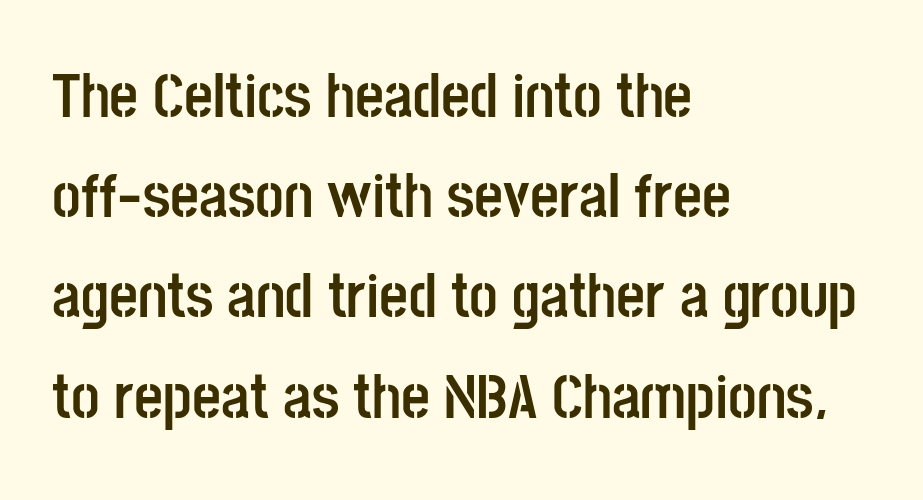
The image shows 63 px semibold, condensed sans-serif type, upright; set left-aligned, normal line spacing (1.59x), normal letter spacing, not underlined; low stroke contrast and a large x-height.
